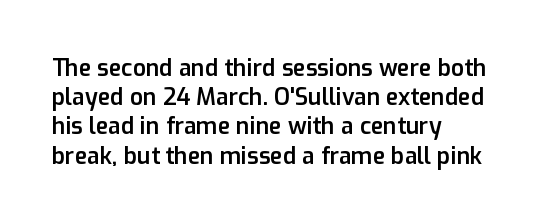
Every row of glyphs begins at an identical x-position on the left. Quick note: not italic, upright. A typesetter would call this zero additional tracking. Check under the words: just untouched page.
